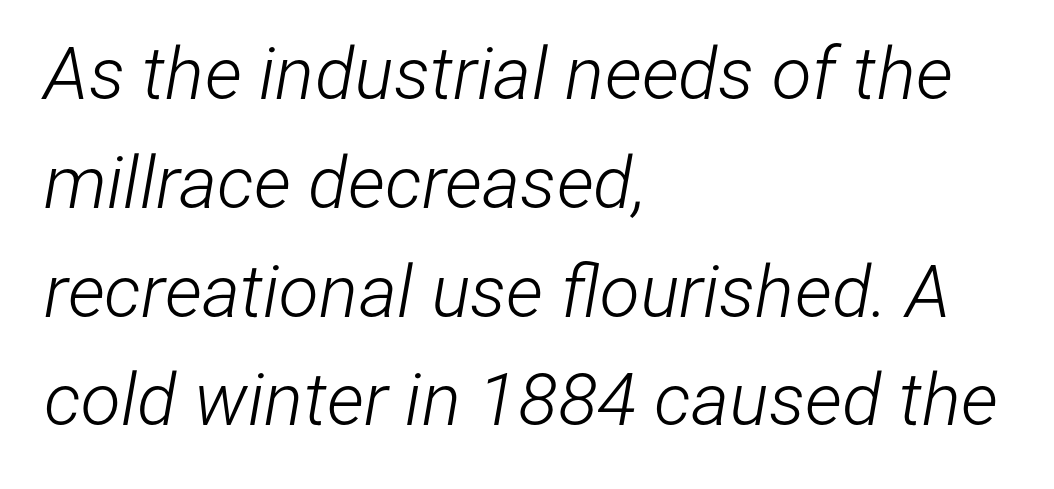
Just letters on the line, the space beneath them empty. The text carries the slant typical of an italic or oblique font. The text block is weighted toward the left margin, trailing off unevenly rightward. Is this a fixed-width face? No — the glyphs have proportional, varying widths. This reads as an unemphasized weight, regular at the heaviest. Regular leading.
